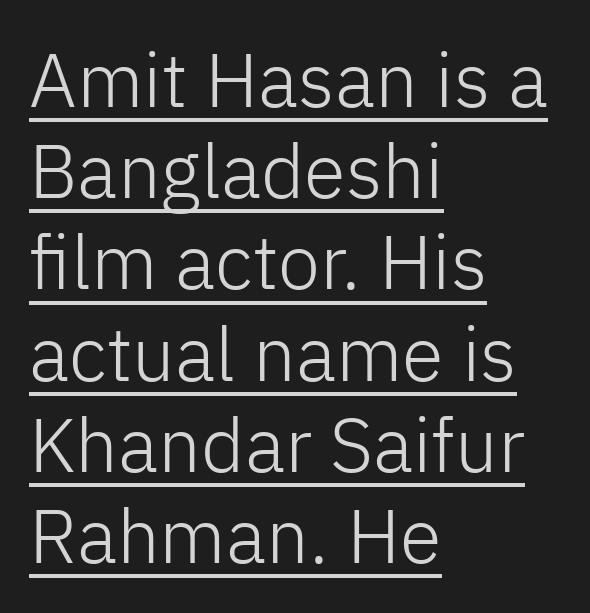
The image shows 76 px light sans-serif type, upright; set left-aligned, line spacing 1.2x, normal letter spacing, underlined; low stroke contrast and a medium x-height.
